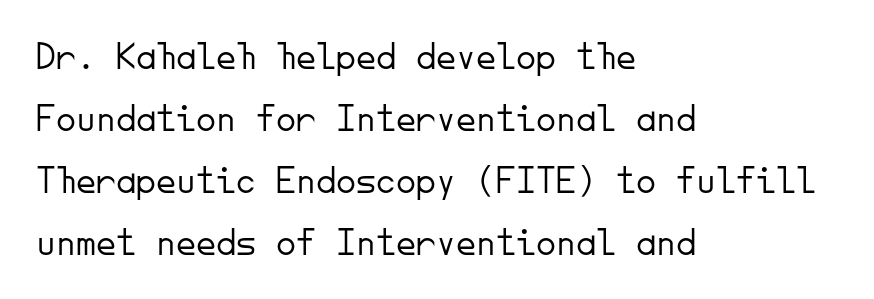
Q: Is the text bold? A: No.
Q: Is the text italic (slanted)? A: No, it is upright.
Q: Is the typeface a serif or a sans-serif typeface? A: Sans-serif.
Q: Is the text underlined? A: No.
Q: How is the paragraph aligned? A: Left-aligned.
Q: Is the spacing between letters normal or unusually wide? A: Normal.
Q: Is the spacing between lines tight, normal or loose? A: Normal.
Q: Width (condensed, normal, or wide)? A: Normal.
Q: Stroke contrast? A: Low.
Q: x-height? A: Small.
Q: Monospaced? A: Yes.
